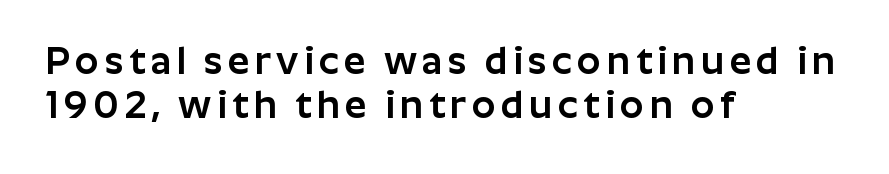
Q: Is the text italic (slanted)? A: No, it is upright.
Q: Is the typeface a serif or a sans-serif typeface? A: Sans-serif.
Q: Is the text underlined? A: No.
Q: How is the paragraph aligned? A: Left-aligned.
Q: Width (condensed, normal, or wide)? A: Normal.
Q: Stroke contrast? A: Low.
Q: x-height? A: Medium.
Q: Monospaced? A: No.
